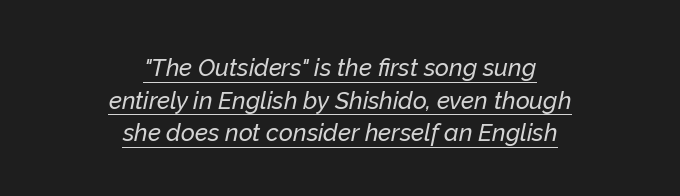
{"italic": "yes", "lean": "right", "slant_degrees": 12, "underline": "yes", "align": "center", "line_spacing": "normal", "line_spacing_ratio": 1.36, "letter_spacing": "normal", "letter_spacing_em": 0.0, "glyph_px": 24}
